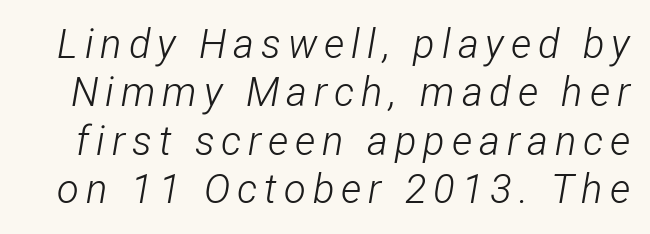
These glyphs show unthickened strokes, regular width or finer. The face used here is proportionally spaced, like ordinary book or web type. You can tell it's italic because the verticals aren't actually vertical. The passage shown is not underscored anywhere.
